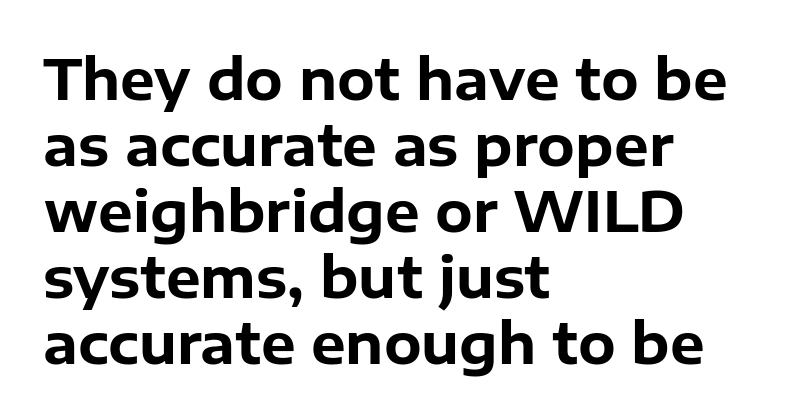
The letters advance in unequal steps, a hallmark of proportional type. The sample has been set heavy, in full bold. One-word summary of the alignment: left. Students, note that the glyphs here touch the page at normal intervals. Posture: upright roman. Nothing sits at the stroke ends, so this counts as sans-serif.
